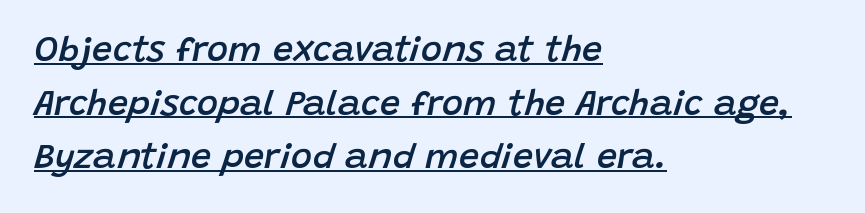
Q: Is the text bold? A: Semi-bold.
Q: Is the text italic (slanted)? A: Yes, it leans right by about 15 degrees.
Q: Is the text underlined? A: Yes.
Q: How is the paragraph aligned? A: Left-aligned.
Q: Is the spacing between letters normal or unusually wide? A: Normal.
Q: Is the spacing between lines tight, normal or loose? A: Normal.
Q: Width (condensed, normal, or wide)? A: Normal.
Q: Stroke contrast? A: Low.
Q: x-height? A: Large.
Q: Monospaced? A: No.
